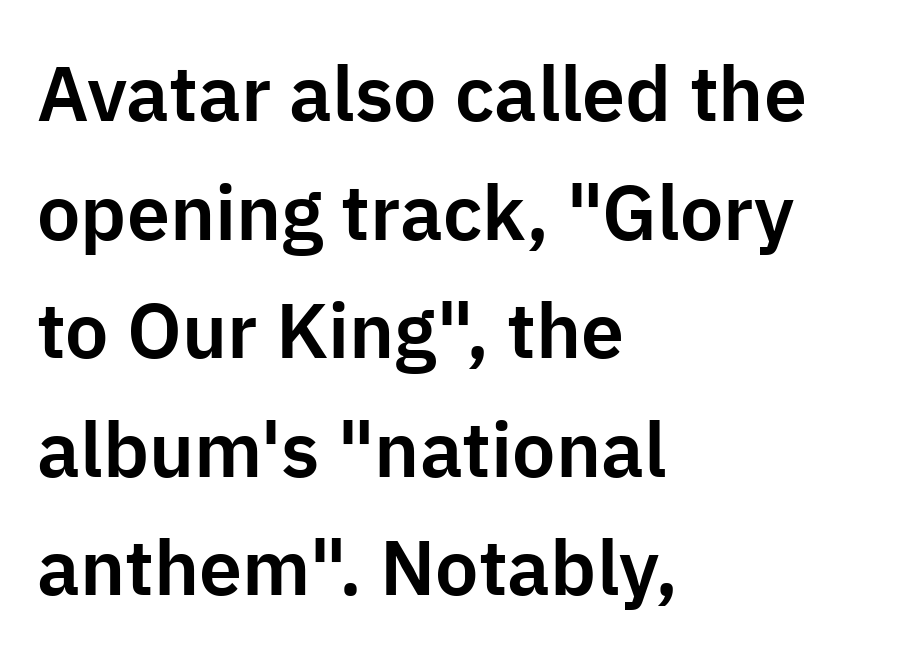
Q: Is the text italic (slanted)? A: No, it is upright.
Q: Is the typeface a serif or a sans-serif typeface? A: Sans-serif.
Q: Is the text underlined? A: No.
Q: How is the paragraph aligned? A: Left-aligned.
Q: Is the spacing between letters normal or unusually wide? A: Normal.
Q: Is the spacing between lines tight, normal or loose? A: Normal.
Q: Width (condensed, normal, or wide)? A: Normal.
Q: Stroke contrast? A: Low.
Q: x-height? A: Medium.
Q: Monospaced? A: No.
